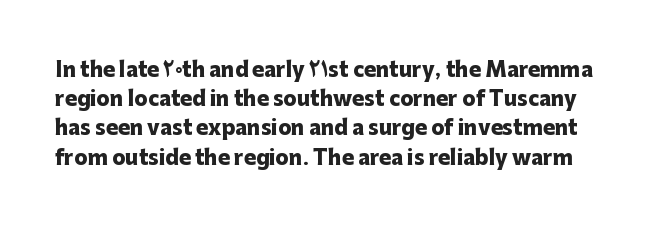
Q: Is the text bold? A: Yes.
Q: Is the text italic (slanted)? A: No, it is upright.
Q: Is the text underlined? A: No.
Q: Is the spacing between letters normal or unusually wide? A: Normal.
Q: Is the spacing between lines tight, normal or loose? A: Normal.
